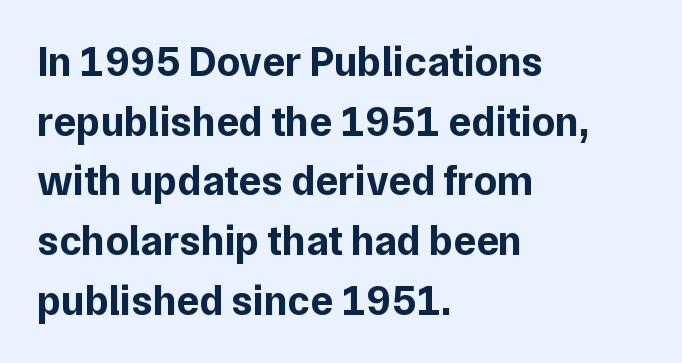
Q: Is the text bold? A: Yes.
Q: Is the text italic (slanted)? A: No, it is upright.
Q: Is the typeface a serif or a sans-serif typeface? A: Sans-serif.
Q: Is the text underlined? A: No.
Q: How is the paragraph aligned? A: Left-aligned.
Q: Is the spacing between letters normal or unusually wide? A: Normal.
Q: Is the spacing between lines tight, normal or loose? A: Normal.
Q: Width (condensed, normal, or wide)? A: Normal.
Q: Stroke contrast? A: Low.
Q: x-height? A: Medium.
Q: Monospaced? A: No.
